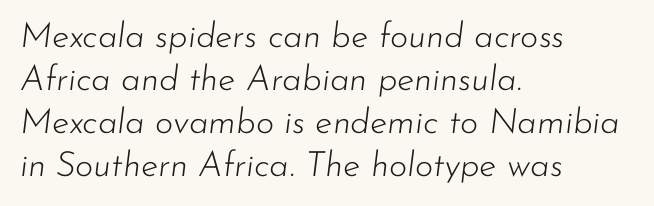
The image shows 35 px light type, italic (leaning right); set left-aligned, line spacing 1.23x, normal letter spacing, not underlined; low stroke contrast and a small x-height.
